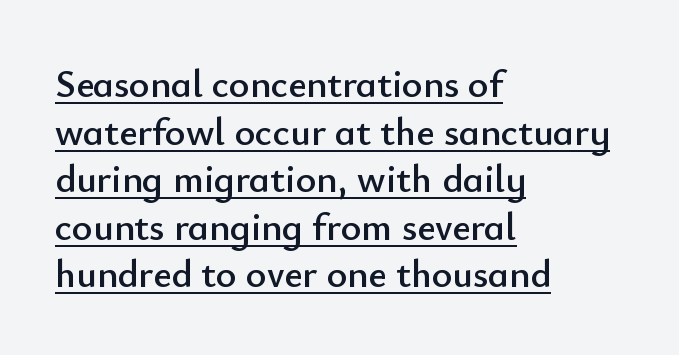
The image shows 39 px sans-serif type, upright; set left-aligned, line spacing 1.22x, normal letter spacing, underlined; low stroke contrast and a small x-height.
